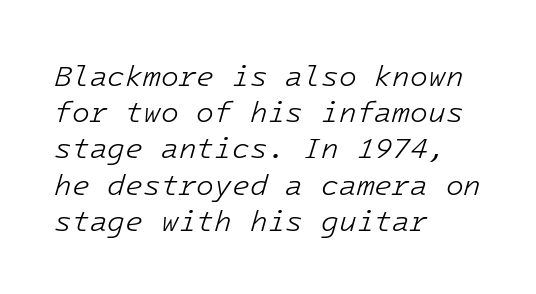
This is oblique type, the kind used for emphasis or titles. Stem width sits at or under what a default text font uses. Leading: standard. If you drew a ruler down the left edge, every line would touch it. Compared with typical body copy, the letter spacing here is the same. Descender tails drop into unmarked territory.
